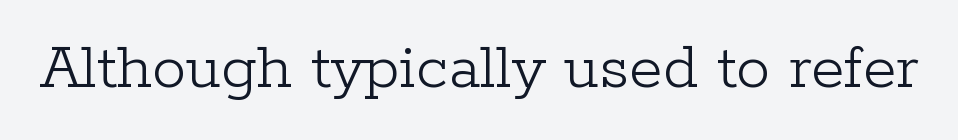
Each row of text sits above clean, open space. This is not heavy type; no bold has been used. Here the designer chose a conventional face with non-uniform glyph widths. Is this a sans? No — the strokes have serifs. Italic? Not at all — the glyphs are vertical. No extra tracking has been applied to these lines.
